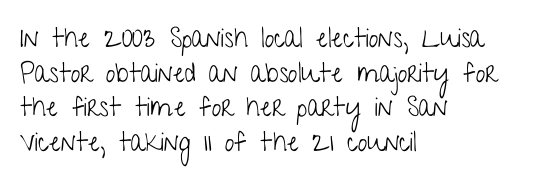
The block of text has a typical density, with ordinary space between rows. Which margin do the lines hug? The left one — the right edge is uneven. The space directly below the letters is spotless. This is the regular roman posture of the typeface. Does extra space separate the letters? No, they use regular spacing.
